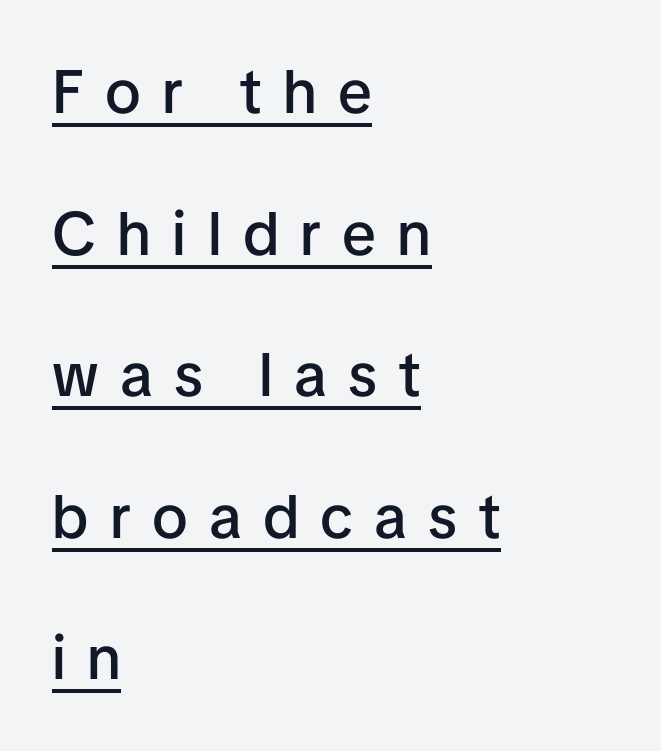
The image shows 61 px semibold sans-serif type, upright; set left-aligned, loose line spacing (2.32x), unusually wide letter spacing (+0.35 em), underlined; low stroke contrast and a medium x-height.
